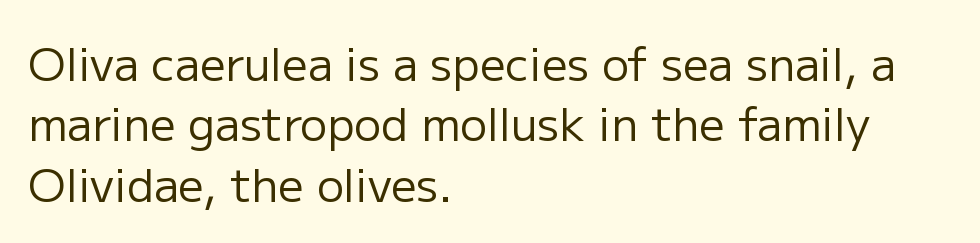
Q: Is the text bold? A: No.
Q: Is the text italic (slanted)? A: No, it is upright.
Q: Is the typeface a serif or a sans-serif typeface? A: Sans-serif.
Q: Is the text underlined? A: No.
Q: How is the paragraph aligned? A: Left-aligned.
Q: Is the spacing between letters normal or unusually wide? A: Normal.
Q: Is the spacing between lines tight, normal or loose? A: Normal.
Q: Width (condensed, normal, or wide)? A: Normal.
Q: Stroke contrast? A: Low.
Q: x-height? A: Medium.
Q: Monospaced? A: No.
